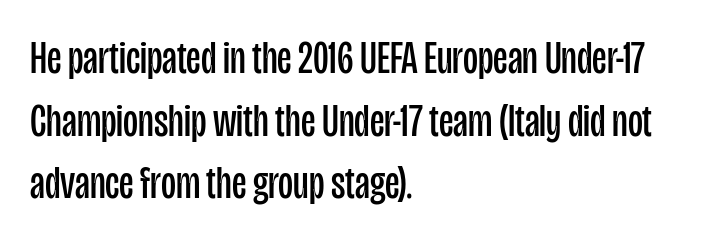
{"serif": "no", "italic": "no", "bold": "no", "weight": "regular", "width": "condensed", "stroke_contrast": "low", "x_height": "large", "monospaced": "no", "underline": "no", "align": "left", "line_spacing": "normal", "line_spacing_ratio": 1.36, "letter_spacing": "normal", "letter_spacing_em": 0.0, "glyph_px": 46}
